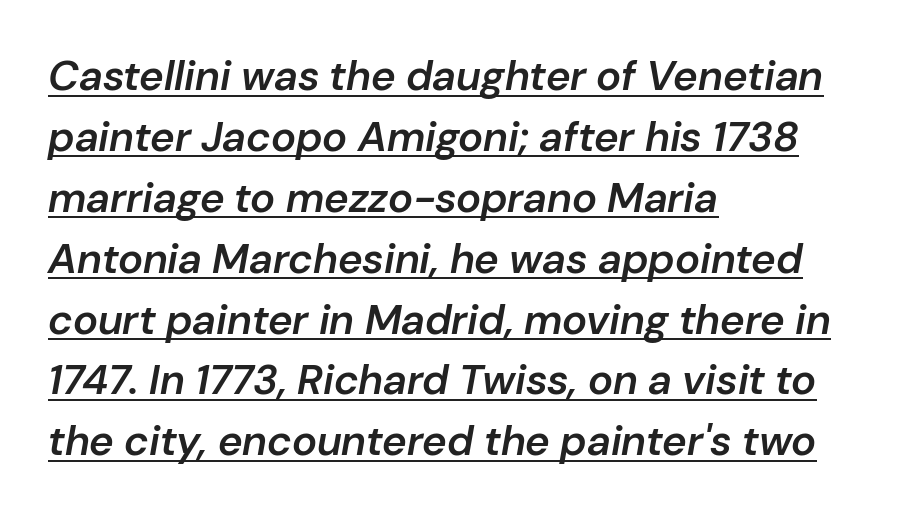
{"italic": "yes", "lean": "right", "slant_degrees": 10, "bold": "semi", "weight": "semibold", "width": "normal", "stroke_contrast": "low", "x_height": "medium", "monospaced": "no", "underline": "yes", "align": "left", "line_spacing": "normal", "line_spacing_ratio": 1.45, "letter_spacing": "normal", "letter_spacing_em": 0.0, "glyph_px": 42}
